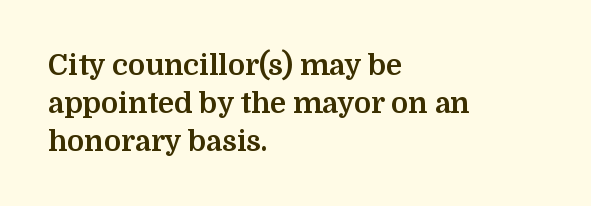
Note: serifs present on the glyphs. If you drew a line through each stem, it would be perfectly vertical. The face used here has the dense, thick strokes of a bold. A bare baseline throughout the passage. These lines stack with their left ends in a neat column.
